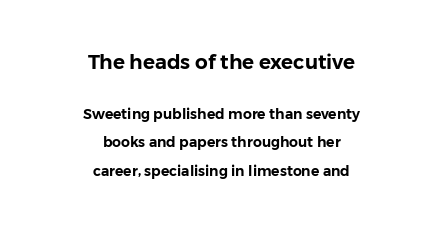
{"italic": "no", "underline": "no", "align": "center", "line_spacing": "loose", "line_spacing_ratio": 2.04, "letter_spacing": "normal", "letter_spacing_em": 0.0, "larger_block": "first", "size_ratio": 1.43, "glyph_px": 20}
